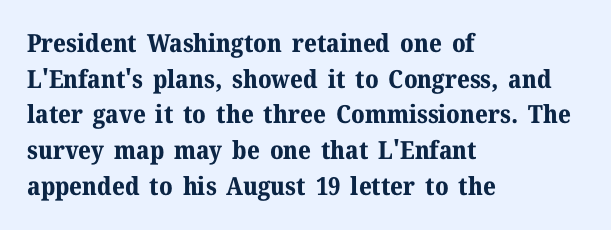
The image shows 25 px bold type, upright; set left-aligned, normal line spacing (1.43x), normal letter spacing, not underlined.
